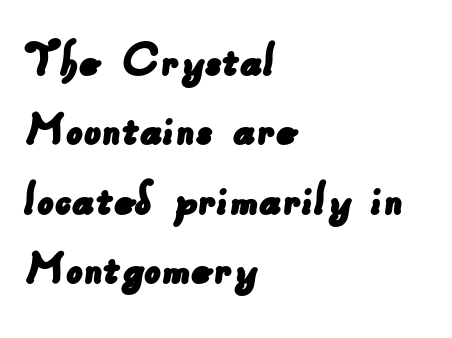
The image shows 53 px sans-serif type; set left-aligned, normal line spacing (1.31x), normal letter spacing, not underlined; low stroke contrast and a small x-height.
